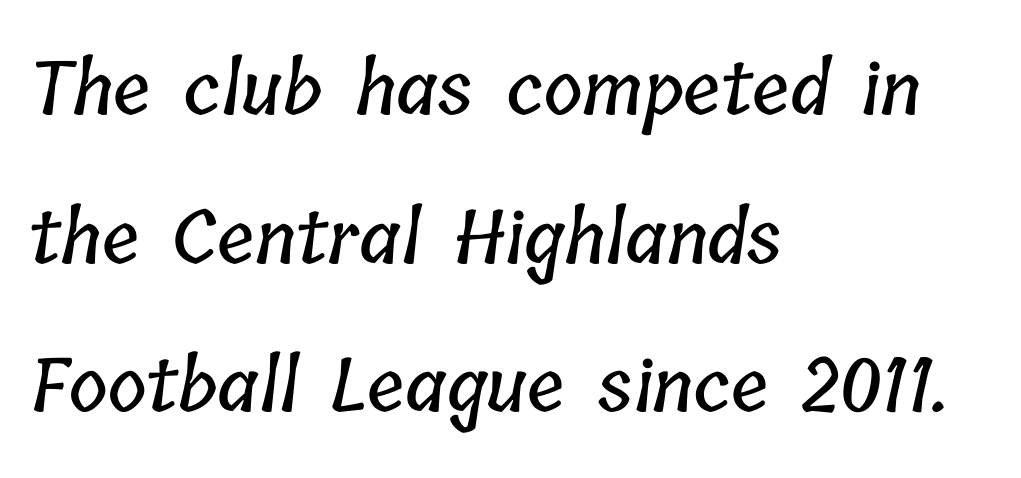
{"width": "condensed", "stroke_contrast": "low", "x_height": "medium", "monospaced": "no", "underline": "no", "align": "left", "line_spacing": "loose", "line_spacing_ratio": 2.01, "letter_spacing": "normal", "letter_spacing_em": 0.0, "glyph_px": 74}
